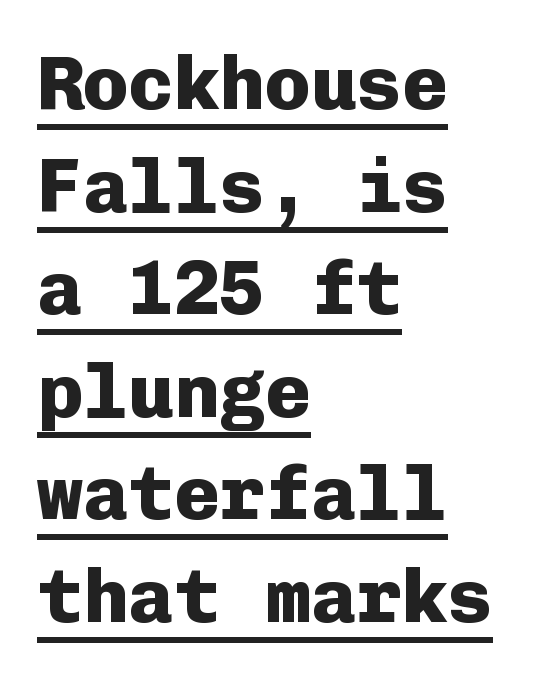
Nothing sits at the stroke ends, so this counts as sans-serif. Strong, thick strokes mark this as bold type. In terms of leading, this rendering sits right in the middle. This rendering uses left alignment, leaving the right contour irregular.
